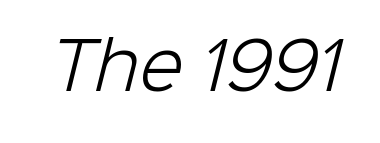
Clear beneath every line of the passage. The cut favours lightness, reaching ordinary text weight at its darkest. A sans-serif font was chosen for this passage. Do the characters align in a grid? No, the font is proportional. Here the glyphs are tracked normally, forming tight word shapes.
